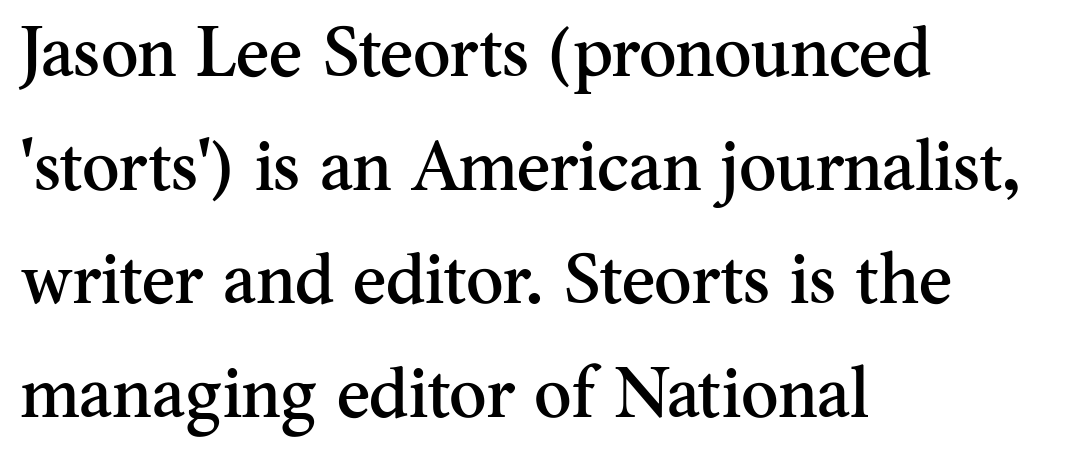
The image shows 71 px serif type, upright; set left-aligned, normal line spacing (1.6x), normal letter spacing, not underlined; medium stroke contrast and a small x-height.
